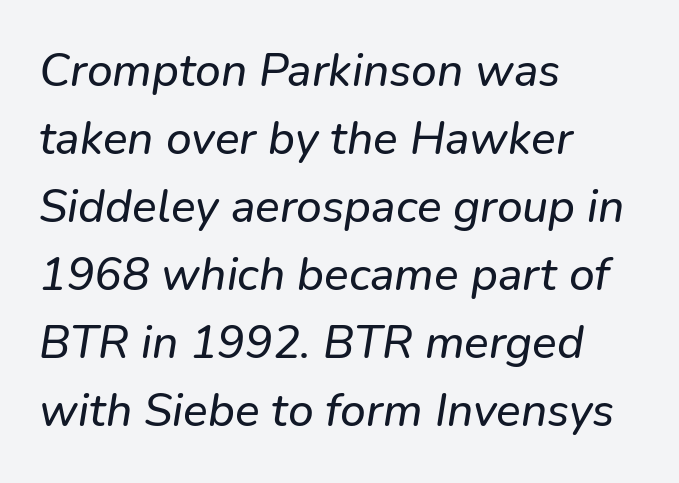
Q: Is the typeface a serif or a sans-serif typeface? A: Sans-serif.
Q: Is the text underlined? A: No.
Q: How is the paragraph aligned? A: Left-aligned.
Q: Is the spacing between letters normal or unusually wide? A: Normal.
Q: Is the spacing between lines tight, normal or loose? A: Normal.
Q: Width (condensed, normal, or wide)? A: Normal.
Q: Stroke contrast? A: Low.
Q: x-height? A: Medium.
Q: Monospaced? A: No.
